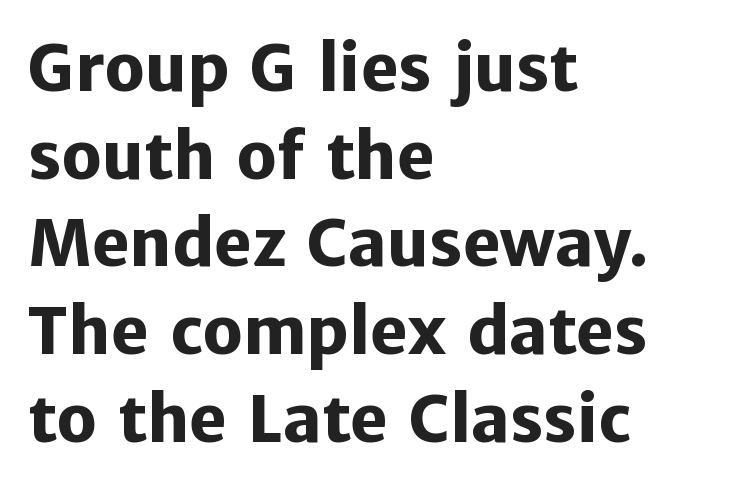
{"serif": "no", "italic": "no", "bold": "yes", "weight": "heavy", "width": "normal", "stroke_contrast": "low", "x_height": "medium", "monospaced": "no", "underline": "no", "align": "left", "line_spacing": "normal", "line_spacing_ratio": 1.37, "letter_spacing": "normal", "letter_spacing_em": 0.0, "glyph_px": 64}
